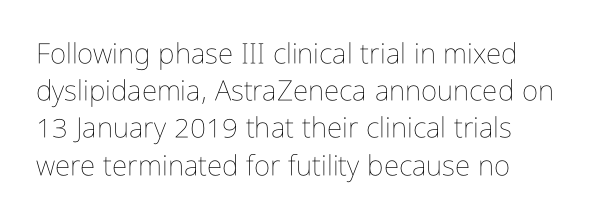
{"italic": "no", "bold": "no", "weight": "thin", "width": "condensed", "stroke_contrast": "low", "x_height": "medium", "monospaced": "no", "underline": "no", "line_spacing": "normal", "line_spacing_ratio": 1.33, "letter_spacing": "normal", "letter_spacing_em": 0.0, "glyph_px": 28}
